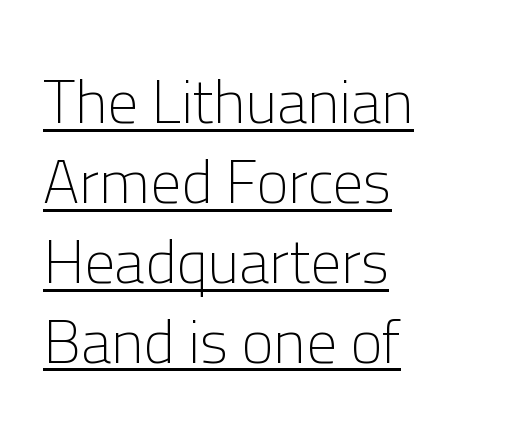
Q: Is the text bold? A: No.
Q: Is the text italic (slanted)? A: No, it is upright.
Q: Is the typeface a serif or a sans-serif typeface? A: Sans-serif.
Q: Is the text underlined? A: Yes.
Q: How is the paragraph aligned? A: Left-aligned.
Q: Is the spacing between letters normal or unusually wide? A: Normal.
Q: Is the spacing between lines tight, normal or loose? A: Normal.
Q: Width (condensed, normal, or wide)? A: Normal.
Q: Stroke contrast? A: Low.
Q: x-height? A: Medium.
Q: Monospaced? A: No.
